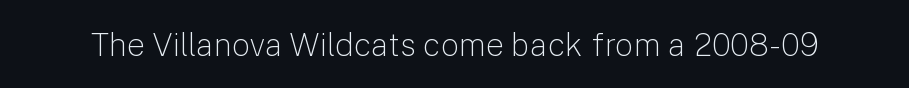
The face used here is a sans, in the tradition of grotesques and geometrics. These lines are rendered in a variable-pitch font. This rendering features lettering with no underline. Standard letterfit; no display-style spreading of the glyphs. The passage shown is not bold in any degree.
